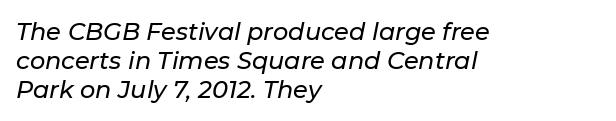
The image shows 24 px text type, italic (leaning right); set left-aligned, line spacing 1.2x, normal letter spacing, not underlined.
